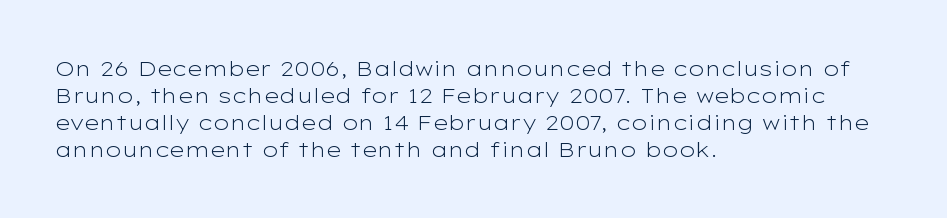
Q: Is the text bold? A: No.
Q: Is the text italic (slanted)? A: No, it is upright.
Q: Is the text underlined? A: No.
Q: How is the paragraph aligned? A: Left-aligned.
Q: Is the spacing between letters normal or unusually wide? A: Normal.
Q: Is the spacing between lines tight, normal or loose? A: Normal.
